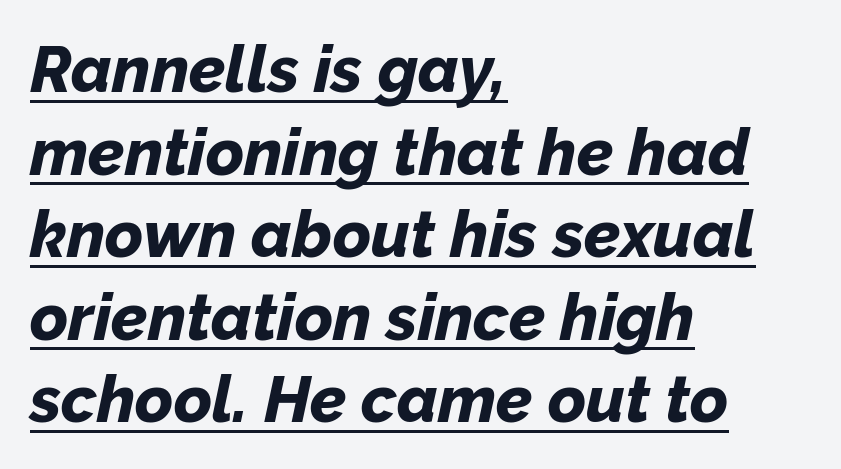
{"italic": "yes", "lean": "right", "slant_degrees": 12, "bold": "yes", "weight": "bold", "width": "normal", "stroke_contrast": "low", "x_height": "medium", "monospaced": "no", "underline": "yes", "align": "left", "line_spacing": "normal", "line_spacing_ratio": 1.27, "letter_spacing": "normal", "letter_spacing_em": 0.0, "glyph_px": 65}
